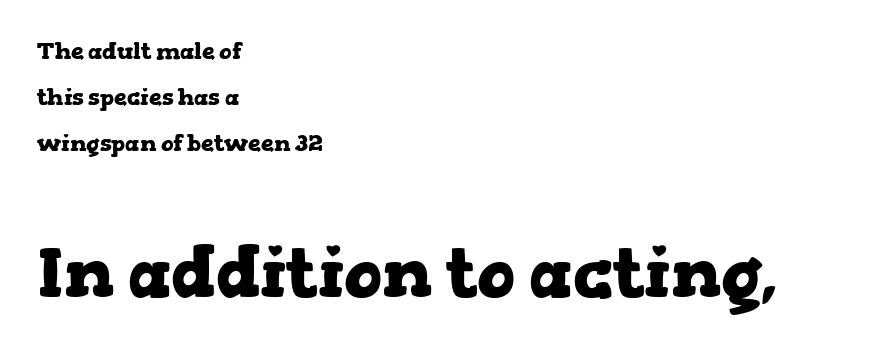
{"serif": "yes", "italic": "no", "bold": "yes", "weight": "heavy", "width": "wide", "stroke_contrast": "low", "x_height": "medium", "monospaced": "no", "underline": "no", "align": "left", "line_spacing": "loose", "line_spacing_ratio": 1.99, "letter_spacing": "normal", "letter_spacing_em": 0.0, "larger_block": "second", "size_ratio": 3.04, "glyph_px": 70}
